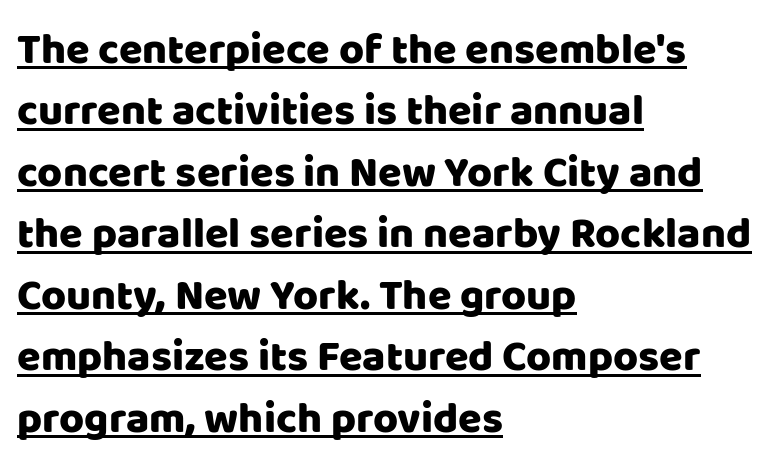
Q: Is the text italic (slanted)? A: No, it is upright.
Q: Is the typeface a serif or a sans-serif typeface? A: Sans-serif.
Q: Is the text underlined? A: Yes.
Q: How is the paragraph aligned? A: Left-aligned.
Q: Is the spacing between letters normal or unusually wide? A: Normal.
Q: Is the spacing between lines tight, normal or loose? A: Normal.
Q: Width (condensed, normal, or wide)? A: Normal.
Q: Stroke contrast? A: Low.
Q: x-height? A: Large.
Q: Monospaced? A: No.
